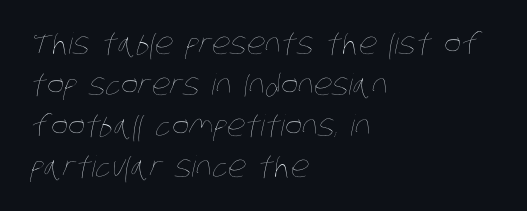
{"bold": "no", "weight": "thin", "width": "condensed", "stroke_contrast": "low", "x_height": "large", "monospaced": "no", "underline": "no", "align": "left", "line_spacing": "normal", "line_spacing_ratio": 1.41, "letter_spacing": "normal", "letter_spacing_em": 0.0, "glyph_px": 29}
